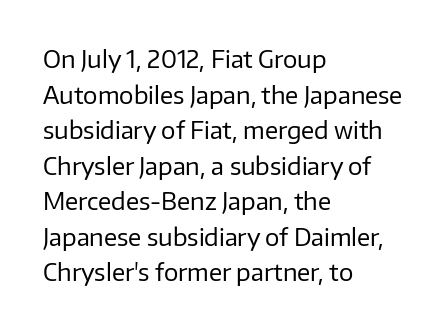
The image shows 24 px text type, upright; set left-aligned, normal line spacing (1.48x), normal letter spacing, not underlined.
